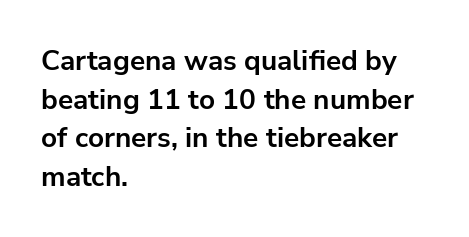
{"serif": "no", "italic": "no", "bold": "yes", "weight": "bold", "width": "normal", "stroke_contrast": "low", "x_height": "medium", "monospaced": "no", "underline": "no", "align": "left", "line_spacing": "normal", "line_spacing_ratio": 1.38, "letter_spacing": "normal", "letter_spacing_em": 0.0, "glyph_px": 28}
